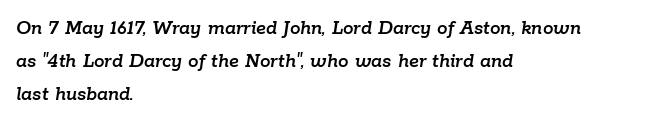
The image shows 21 px text type, italic (leaning right); set left-aligned, normal line spacing (1.58x), normal letter spacing, not underlined.
